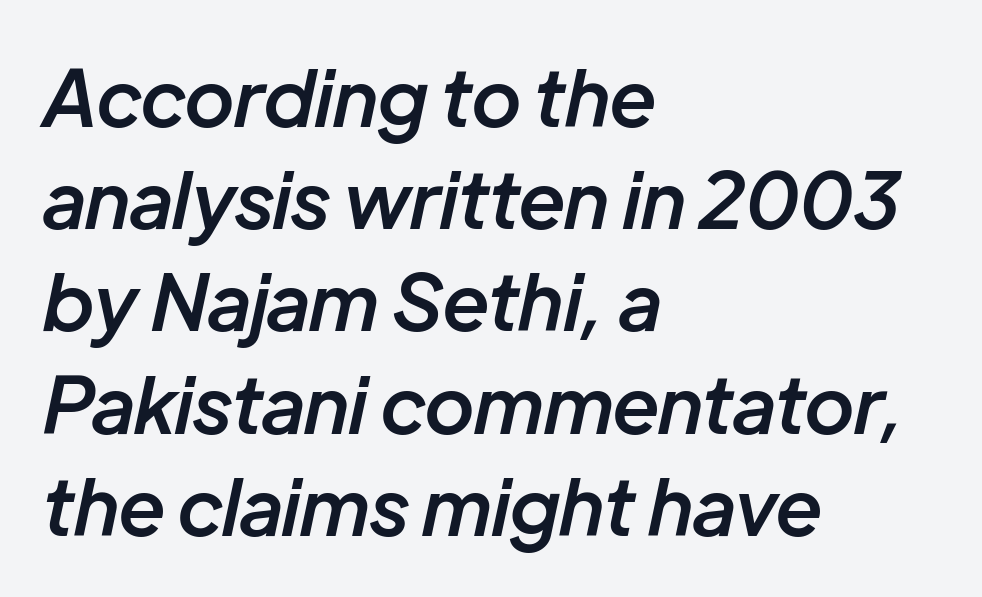
The letters advance in unequal steps, a hallmark of proportional type. Leading matches the norm, producing a regular column. Strokes here are thickened, but only to semibold level. The lines in this sample share a left origin and differ only in where they stop. An italicized treatment has been applied to the whole sample.
